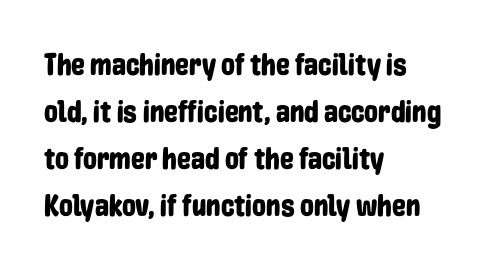
{"serif": "no", "italic": "no", "width": "condensed", "stroke_contrast": "low", "x_height": "medium", "monospaced": "no", "underline": "no", "align": "left", "line_spacing": "normal", "line_spacing_ratio": 1.52, "letter_spacing": "normal", "letter_spacing_em": 0.0, "glyph_px": 31}
